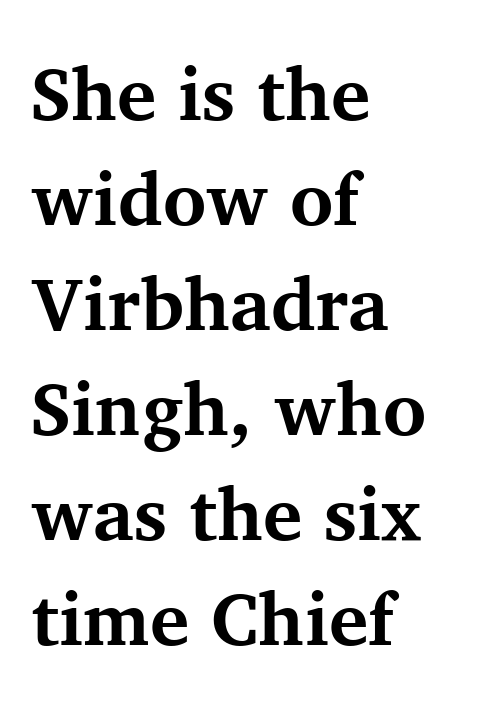
The image shows 74 px bold serif type, upright; set left-aligned, normal line spacing (1.42x), normal letter spacing, not underlined; medium stroke contrast and a medium x-height.
